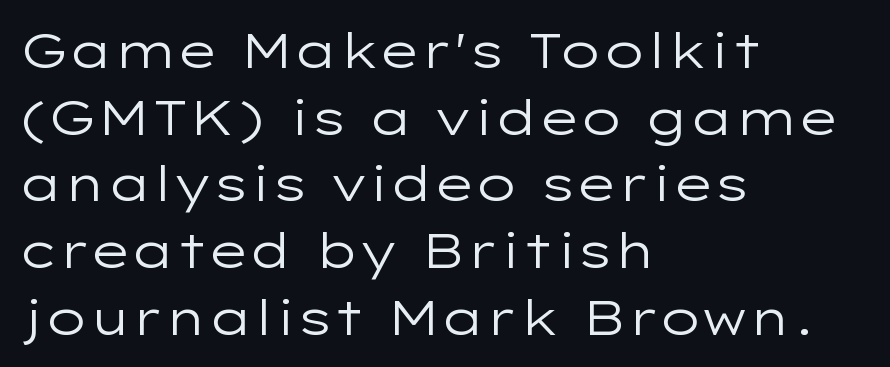
Q: Is the text bold? A: No.
Q: Is the text italic (slanted)? A: No, it is upright.
Q: Is the typeface a serif or a sans-serif typeface? A: Sans-serif.
Q: Is the text underlined? A: No.
Q: How is the paragraph aligned? A: Left-aligned.
Q: Is the spacing between letters normal or unusually wide? A: Normal.
Q: Is the spacing between lines tight, normal or loose? A: Normal.
Q: Width (condensed, normal, or wide)? A: Wide.
Q: Stroke contrast? A: Low.
Q: x-height? A: Medium.
Q: Monospaced? A: No.
